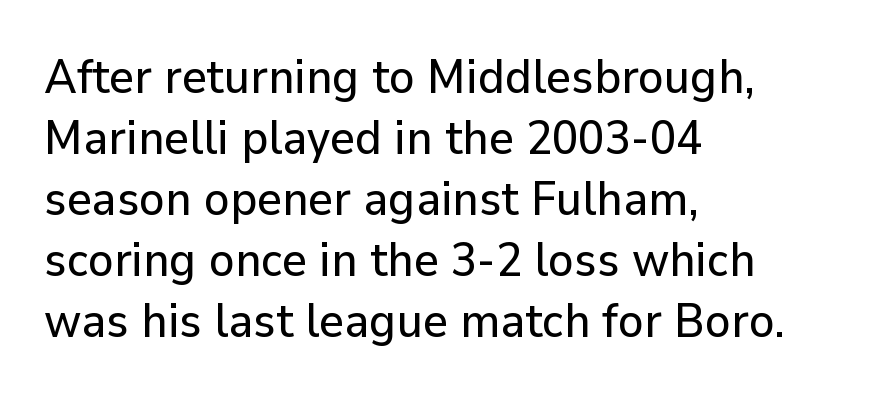
Q: Is the text italic (slanted)? A: No, it is upright.
Q: Is the typeface a serif or a sans-serif typeface? A: Sans-serif.
Q: Is the text underlined? A: No.
Q: How is the paragraph aligned? A: Left-aligned.
Q: Is the spacing between letters normal or unusually wide? A: Normal.
Q: Is the spacing between lines tight, normal or loose? A: Normal.
Q: Width (condensed, normal, or wide)? A: Normal.
Q: Stroke contrast? A: Low.
Q: x-height? A: Medium.
Q: Monospaced? A: No.
